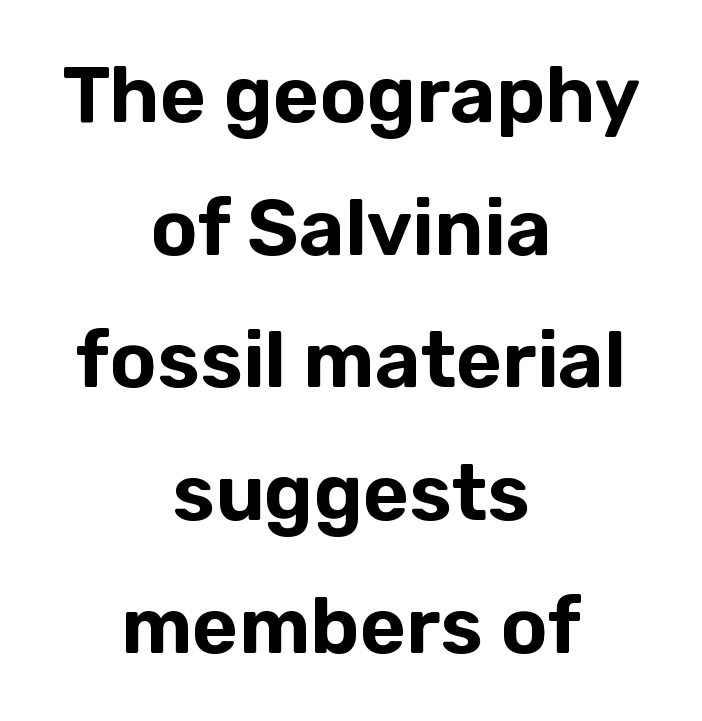
Q: Is the text italic (slanted)? A: No, it is upright.
Q: Is the typeface a serif or a sans-serif typeface? A: Sans-serif.
Q: Is the text underlined? A: No.
Q: How is the paragraph aligned? A: Centered.
Q: Is the spacing between letters normal or unusually wide? A: Normal.
Q: Is the spacing between lines tight, normal or loose? A: Normal.
Q: Width (condensed, normal, or wide)? A: Normal.
Q: Stroke contrast? A: Low.
Q: x-height? A: Medium.
Q: Monospaced? A: No.
